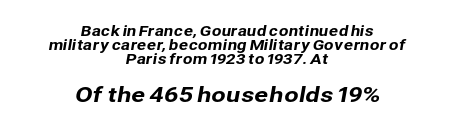
The image shows 21 px text type; set centered, tight line spacing (1.01x), normal letter spacing, not underlined; the second (bottom) block is 1.5x larger.
